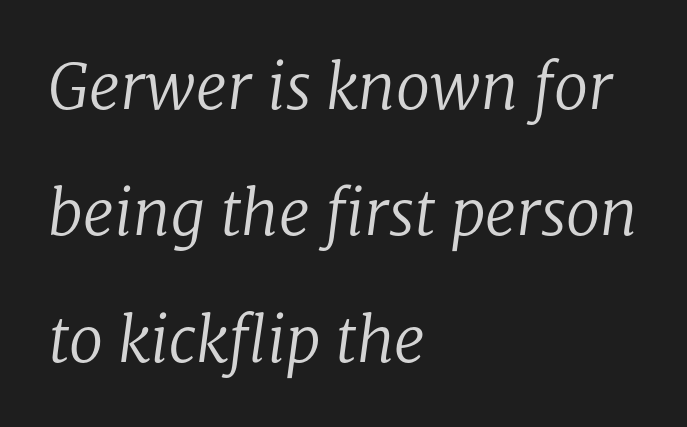
The passage shown is typeset with a serif family. A quiet, ordinary-to-light weight characterises the typeface. Visually the block forms a straight wall on the left and a jagged coastline on the right. These lines stand farther apart than default settings would place them. A typesetter would mark this as italic. A typesetter would call this zero additional tracking.
